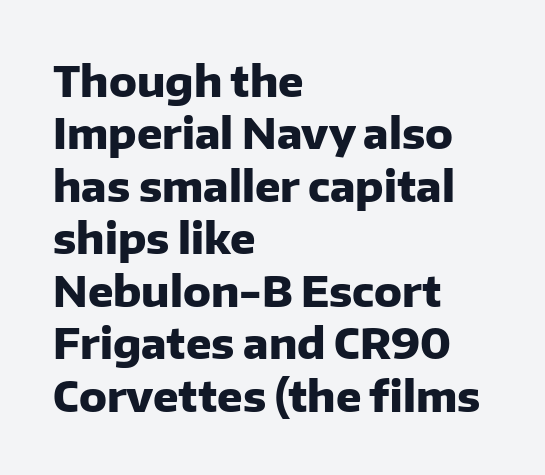
{"serif": "no", "italic": "no", "bold": "yes", "weight": "heavy", "width": "normal", "stroke_contrast": "low", "x_height": "medium", "monospaced": "no", "underline": "no", "align": "left", "line_spacing": "normal", "line_spacing_ratio": 1.25, "letter_spacing": "normal", "letter_spacing_em": 0.0, "glyph_px": 42}
